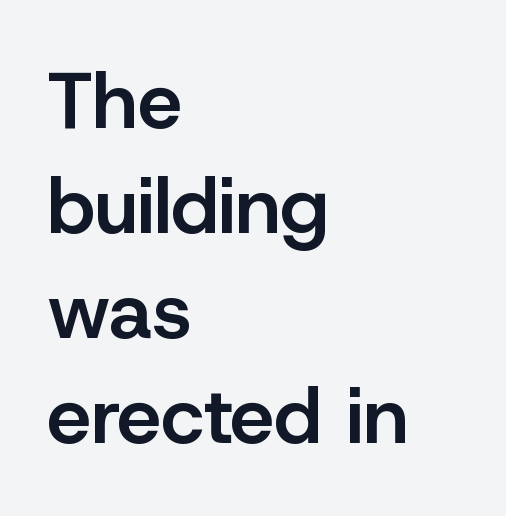
The image shows 79 px semibold sans-serif type, upright; set left-aligned, normal line spacing (1.33x), normal letter spacing, not underlined; low stroke contrast and a medium x-height.
